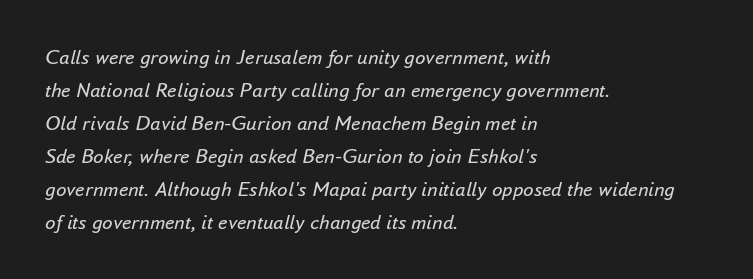
Q: Is the text bold? A: No.
Q: Is the text italic (slanted)? A: Yes, it leans right by about 16 degrees.
Q: Is the text underlined? A: No.
Q: How is the paragraph aligned? A: Left-aligned.
Q: Is the spacing between letters normal or unusually wide? A: Normal.
Q: Is the spacing between lines tight, normal or loose? A: Normal.
